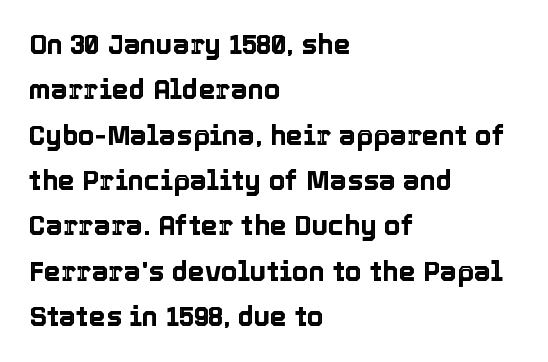
Tracking here is standard; glyphs follow each other at the usual distance. Horizontal alignment here is leftward, the default for most running prose. Honestly, the row spacing looks completely unremarkable. Check the space under the baseline: it is left empty. The specimen reads as upright at a glance.
